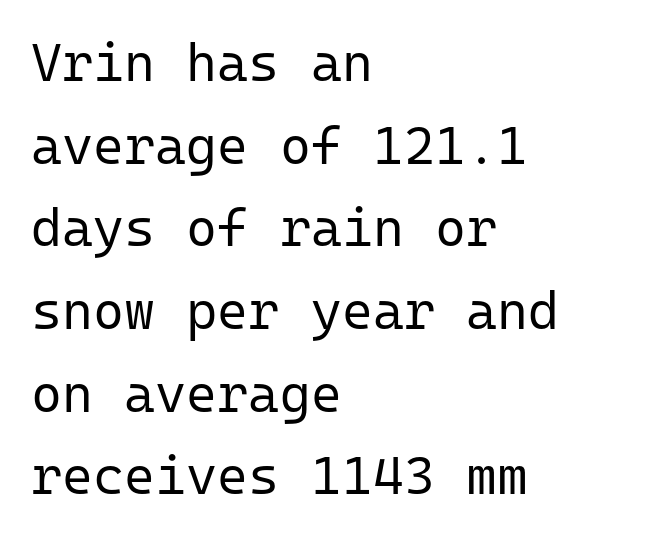
Q: Is the text bold? A: No.
Q: Is the text italic (slanted)? A: No, it is upright.
Q: Is the typeface a serif or a sans-serif typeface? A: Sans-serif.
Q: Is the text underlined? A: No.
Q: How is the paragraph aligned? A: Left-aligned.
Q: Is the spacing between letters normal or unusually wide? A: Normal.
Q: Is the spacing between lines tight, normal or loose? A: Normal.
Q: Width (condensed, normal, or wide)? A: Normal.
Q: Stroke contrast? A: Low.
Q: x-height? A: Medium.
Q: Monospaced? A: Yes.
